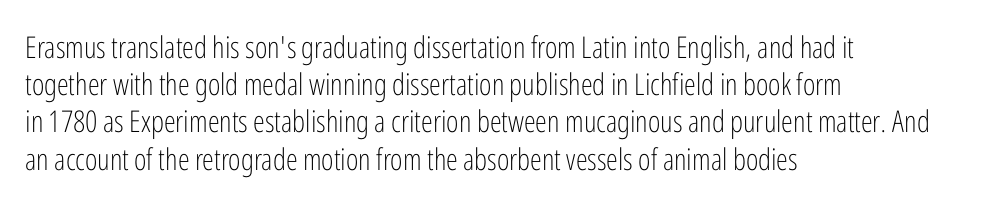
Unmarked baselines from the first word to the last. The passage shown is typeset with a sans-serif family. A typesetter would call this zero additional tracking. The letterforms sit at book weight or below. The lines in this sample share a left origin and differ only in where they stop.
